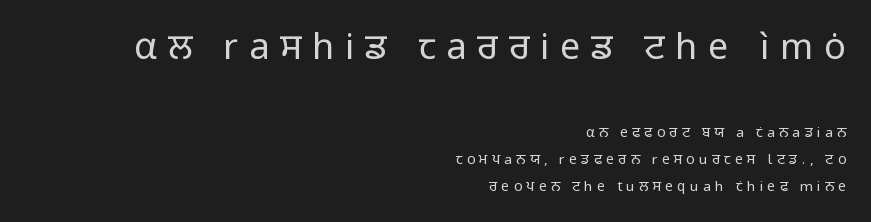
Q: Is the text bold? A: No.
Q: Is the text italic (slanted)? A: No, it is upright.
Q: Is the typeface a serif or a sans-serif typeface? A: Sans-serif.
Q: Is the text underlined? A: No.
Q: How is the paragraph aligned? A: Right-aligned.
Q: Is the spacing between letters normal or unusually wide? A: Unusually wide.
Q: Is the spacing between lines tight, normal or loose? A: Loose.
Q: Which block of text is set in a larger size, the first (top) or the second (bottom)? A: The first (top) one.
Q: Width (condensed, normal, or wide)? A: Normal.
Q: Stroke contrast? A: Low.
Q: x-height? A: Medium.
Q: Monospaced? A: No.
